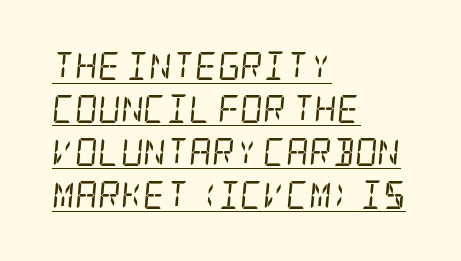
{"serif": "yes", "italic": "yes", "lean": "right", "slant_degrees": 5, "bold": "no", "weight": "regular", "width": "condensed", "stroke_contrast": "low", "x_height": "large", "underline": "yes", "align": "left", "line_spacing": "normal", "line_spacing_ratio": 1.53, "letter_spacing": "normal", "letter_spacing_em": 0.0, "glyph_px": 28}
